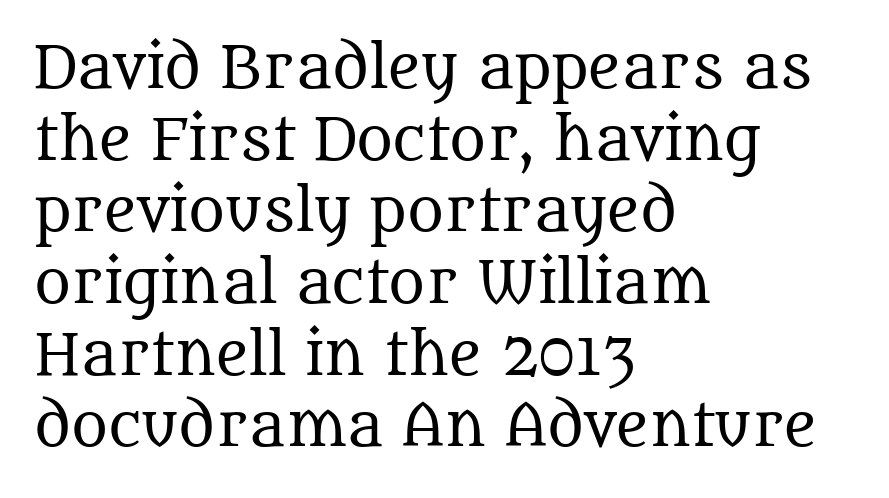
What stands out about the letter spacing? Nothing — it is the standard amount. Typeset ragged right — the left edge is the straight one. Is this a sans? No — the strokes have serifs. The strokes are not fattened; the text isn't bold. The axis of the letterforms is exactly vertical.
